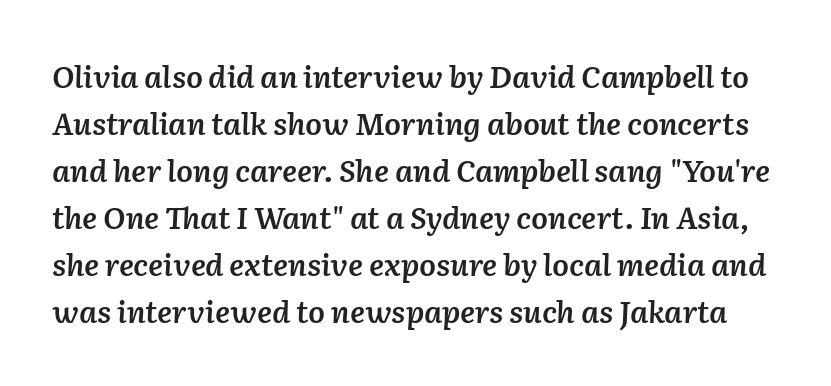
Q: Is the text bold? A: Semi-bold.
Q: Is the text italic (slanted)? A: Yes, it leans right by about 2 degrees.
Q: Is the text underlined? A: No.
Q: Is the spacing between letters normal or unusually wide? A: Normal.
Q: Is the spacing between lines tight, normal or loose? A: Normal.
Q: Width (condensed, normal, or wide)? A: Normal.
Q: Stroke contrast? A: Low.
Q: x-height? A: Medium.
Q: Monospaced? A: No.
